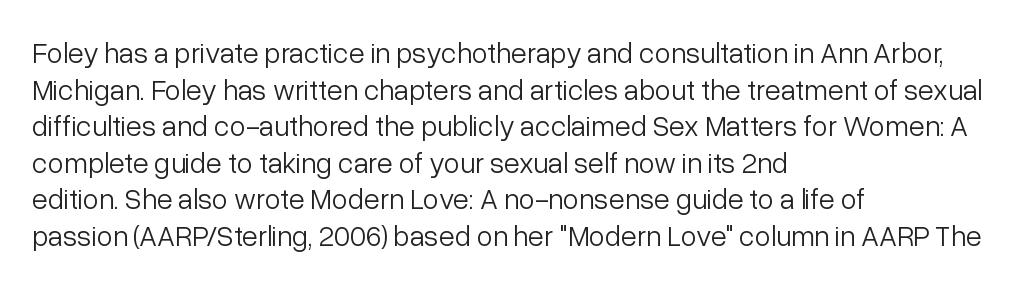
Alignment: flush left. Is the stroke heavy? The answer is a plain regular-or-lighter. These lines are rendered in a variable-pitch font. Lines of text with bare space underneath. Does extra space separate the letters? No, they use regular spacing.
